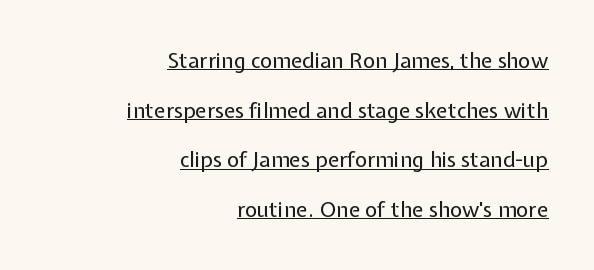
Q: Is the text bold? A: No.
Q: Is the text italic (slanted)? A: No, it is upright.
Q: Is the text underlined? A: Yes.
Q: How is the paragraph aligned? A: Right-aligned.
Q: Is the spacing between letters normal or unusually wide? A: Normal.
Q: Is the spacing between lines tight, normal or loose? A: Loose.
